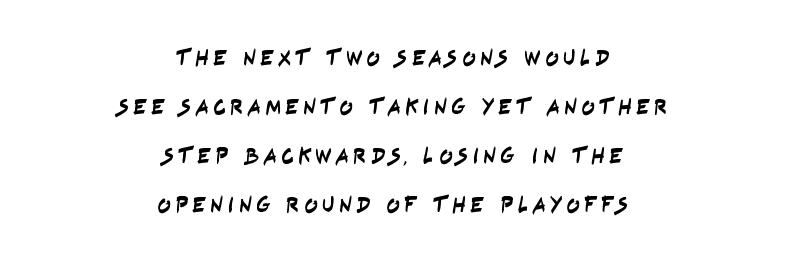
Q: Is the text underlined? A: No.
Q: How is the paragraph aligned? A: Centered.
Q: Is the spacing between letters normal or unusually wide? A: Unusually wide.
Q: Is the spacing between lines tight, normal or loose? A: Loose.
